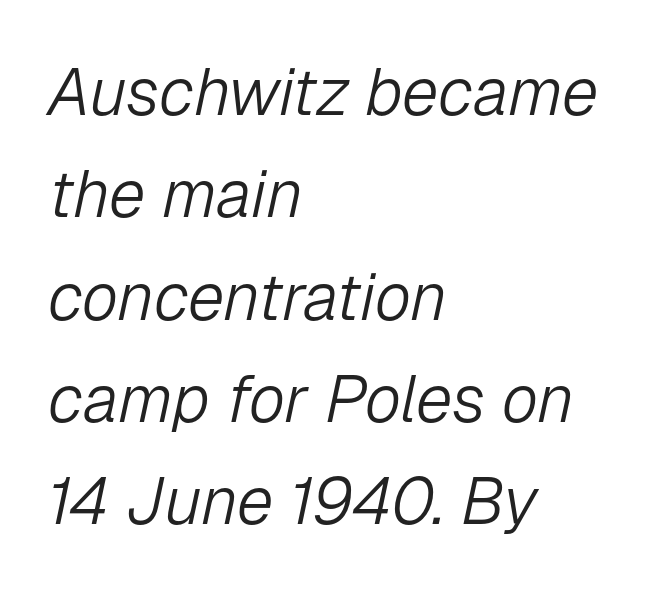
Q: Is the text bold? A: No.
Q: Is the text italic (slanted)? A: Yes, it leans right by about 12 degrees.
Q: Is the text underlined? A: No.
Q: How is the paragraph aligned? A: Left-aligned.
Q: Is the spacing between letters normal or unusually wide? A: Normal.
Q: Is the spacing between lines tight, normal or loose? A: Normal.
Q: Width (condensed, normal, or wide)? A: Normal.
Q: Stroke contrast? A: Low.
Q: x-height? A: Medium.
Q: Monospaced? A: No.
